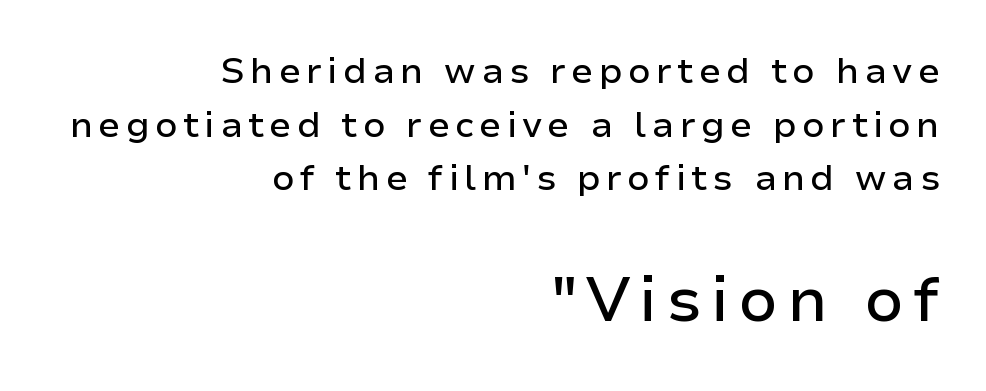
Reading top to bottom, the characters get bigger at the block break. This block has exactly the height ordinary leading produces. Teacher's note: observe the even right margin — that is flush-right alignment. The rendering shows plain stroke endings on the letterforms — a sans-serif design.
